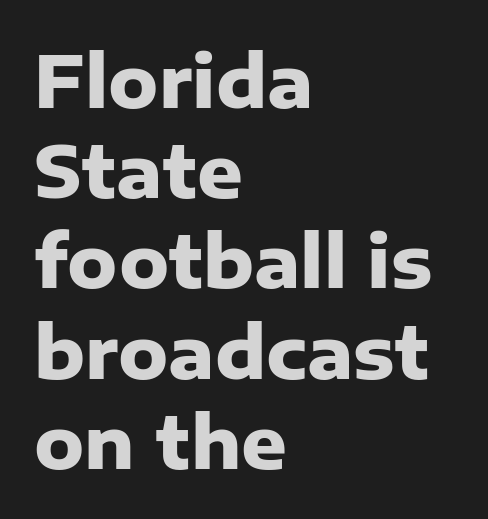
Q: Is the text bold? A: Yes.
Q: Is the text italic (slanted)? A: No, it is upright.
Q: Is the typeface a serif or a sans-serif typeface? A: Sans-serif.
Q: Is the text underlined? A: No.
Q: How is the paragraph aligned? A: Left-aligned.
Q: Is the spacing between letters normal or unusually wide? A: Normal.
Q: Is the spacing between lines tight, normal or loose? A: Normal.
Q: Width (condensed, normal, or wide)? A: Normal.
Q: Stroke contrast? A: Low.
Q: x-height? A: Medium.
Q: Monospaced? A: No.
